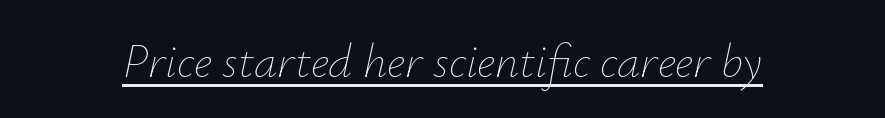
The image shows 47 px thin type, italic (leaning right); set normal letter spacing, underlined; low stroke contrast and a small x-height.
